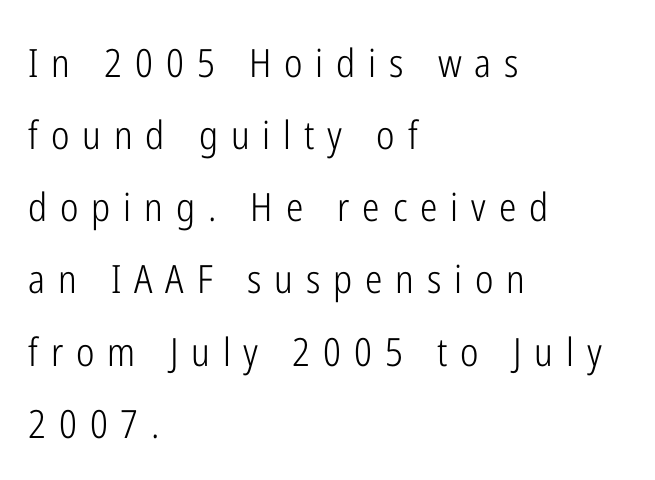
Q: Is the text bold? A: No.
Q: Is the text italic (slanted)? A: No, it is upright.
Q: Is the typeface a serif or a sans-serif typeface? A: Sans-serif.
Q: Is the text underlined? A: No.
Q: How is the paragraph aligned? A: Left-aligned.
Q: Is the spacing between letters normal or unusually wide? A: Unusually wide.
Q: Width (condensed, normal, or wide)? A: Condensed.
Q: Stroke contrast? A: Low.
Q: x-height? A: Medium.
Q: Monospaced? A: No.
